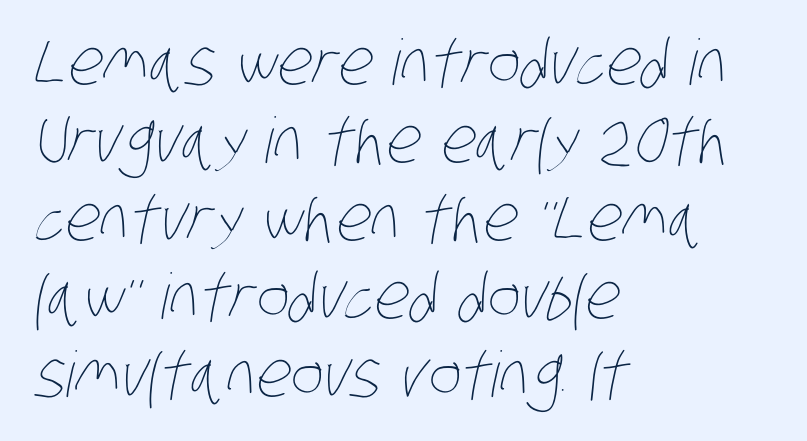
Q: Is the text bold? A: No.
Q: Is the text underlined? A: No.
Q: How is the paragraph aligned? A: Left-aligned.
Q: Is the spacing between letters normal or unusually wide? A: Normal.
Q: Width (condensed, normal, or wide)? A: Condensed.
Q: Stroke contrast? A: Low.
Q: x-height? A: Large.
Q: Monospaced? A: No.
